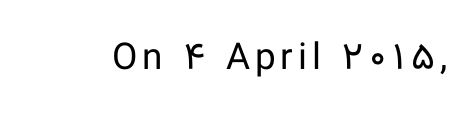
Q: Is the text bold? A: No.
Q: Is the text italic (slanted)? A: No, it is upright.
Q: Is the typeface a serif or a sans-serif typeface? A: Sans-serif.
Q: Is the text underlined? A: No.
Q: Width (condensed, normal, or wide)? A: Normal.
Q: Stroke contrast? A: Low.
Q: x-height? A: Medium.
Q: Monospaced? A: No.
